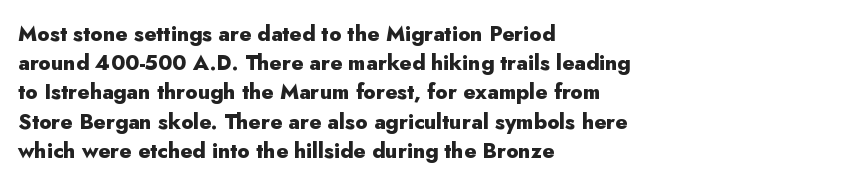
Q: Is the text bold? A: Yes.
Q: Is the text italic (slanted)? A: No, it is upright.
Q: Is the text underlined? A: No.
Q: How is the paragraph aligned? A: Left-aligned.
Q: Is the spacing between letters normal or unusually wide? A: Normal.
Q: Is the spacing between lines tight, normal or loose? A: Normal.
